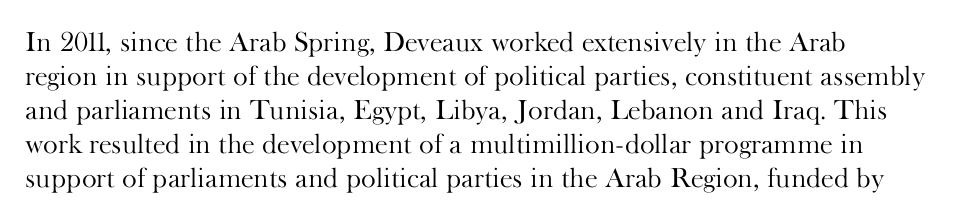
The image shows 28 px light serif type, upright; set left-aligned, line spacing 1.21x, normal letter spacing, not underlined; high stroke contrast and a small x-height.
